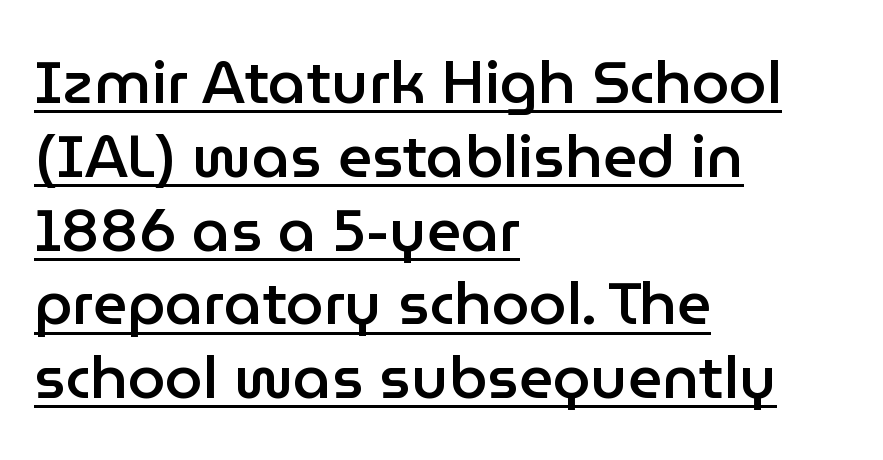
A roman cut, with each character standing at attention. Slightly chunky letters — semibold, I'd say, not full bold. A typesetter would label this face a sans. This is underlined copy, the kind a proofreader might mark for attention. If you drew a ruler down the left edge, every line would touch it.
